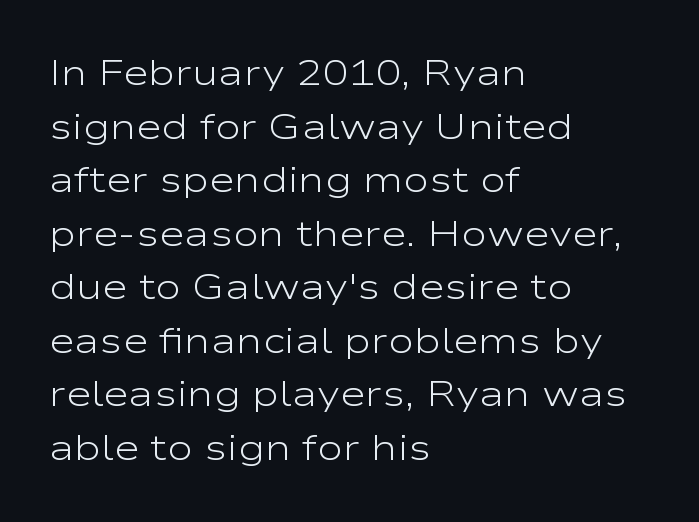
Q: Is the text bold? A: No.
Q: Is the text italic (slanted)? A: No, it is upright.
Q: Is the typeface a serif or a sans-serif typeface? A: Sans-serif.
Q: Is the text underlined? A: No.
Q: How is the paragraph aligned? A: Left-aligned.
Q: Is the spacing between letters normal or unusually wide? A: Normal.
Q: Is the spacing between lines tight, normal or loose? A: Normal.
Q: Width (condensed, normal, or wide)? A: Wide.
Q: Stroke contrast? A: Low.
Q: x-height? A: Medium.
Q: Monospaced? A: No.
